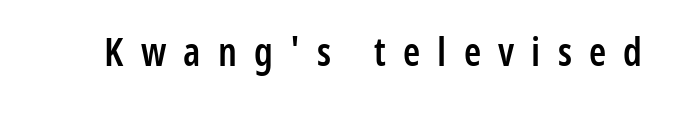
{"serif": "no", "italic": "no", "bold": "semi", "weight": "semibold", "width": "condensed", "stroke_contrast": "low", "x_height": "medium", "monospaced": "no", "underline": "no", "letter_spacing": "wide", "letter_spacing_em": 0.44, "glyph_px": 39}
